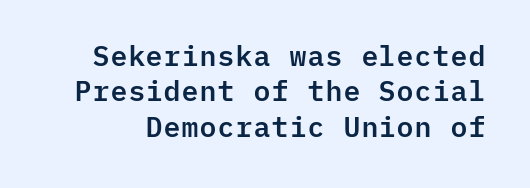
{"serif": "no", "italic": "no", "width": "normal", "stroke_contrast": "low", "x_height": "medium", "monospaced": "yes", "underline": "no", "line_spacing": "normal", "line_spacing_ratio": 1.26, "letter_spacing": "normal", "letter_spacing_em": 0.0, "glyph_px": 28}
